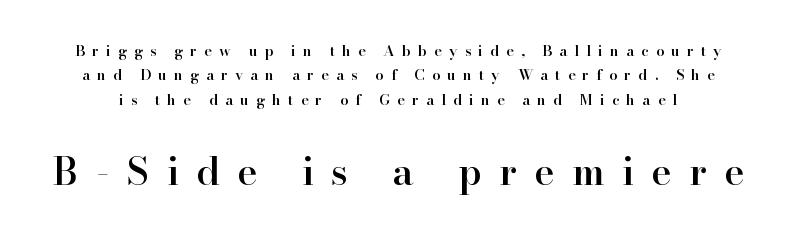
The image shows 38 px semibold serif type, upright; set normal line spacing (1.62x), unusually wide letter spacing (+0.46 em), not underlined; the second (bottom) block is 2.53x larger; high stroke contrast and a small x-height.
